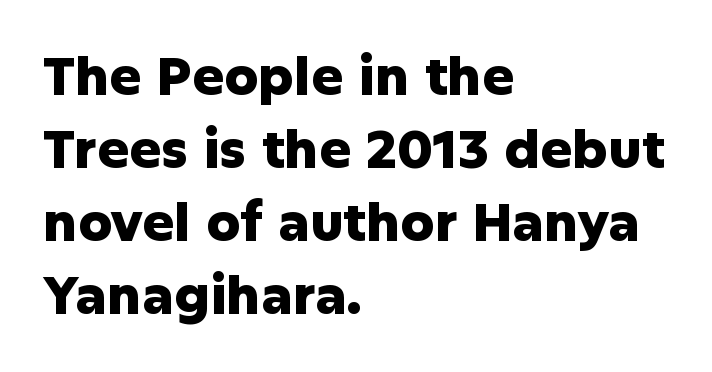
The image shows 53 px heavy sans-serif type, upright; set left-aligned, normal line spacing (1.38x), normal letter spacing, not underlined; low stroke contrast and a medium x-height.
